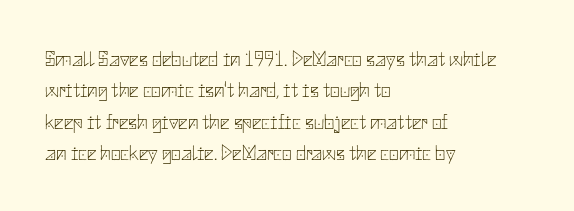
Q: Is the text bold? A: No.
Q: Is the text italic (slanted)? A: No, it is upright.
Q: Is the text underlined? A: No.
Q: How is the paragraph aligned? A: Left-aligned.
Q: Is the spacing between letters normal or unusually wide? A: Normal.
Q: Is the spacing between lines tight, normal or loose? A: Normal.
